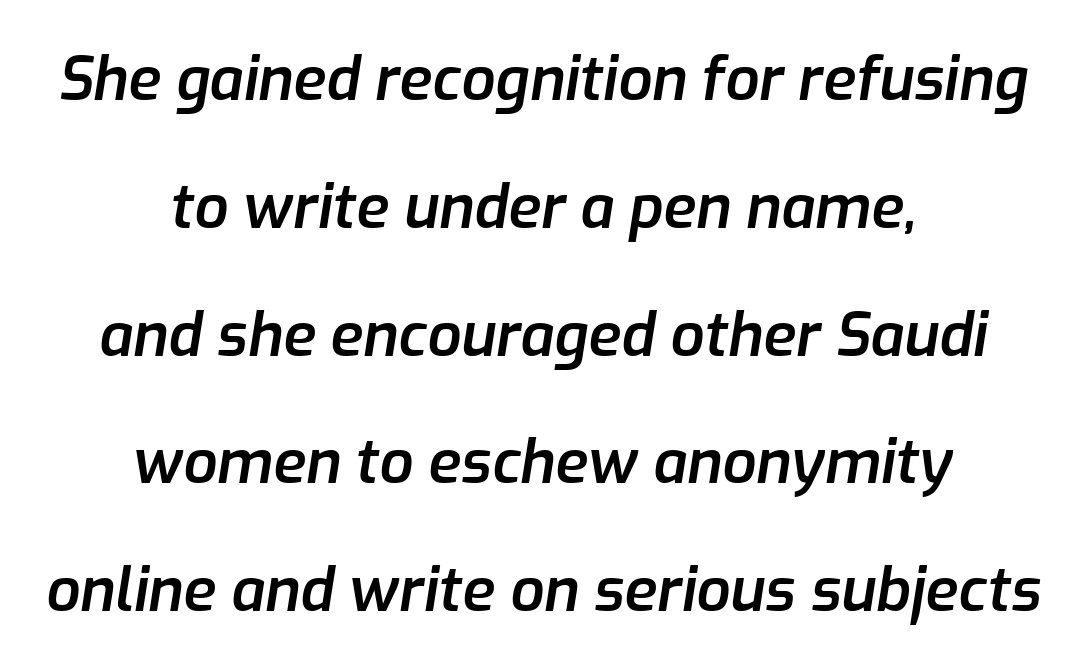
The image shows 60 px semibold type, italic (leaning right); set centered, loose line spacing (2.13x), normal letter spacing, not underlined; low stroke contrast and a medium x-height.
